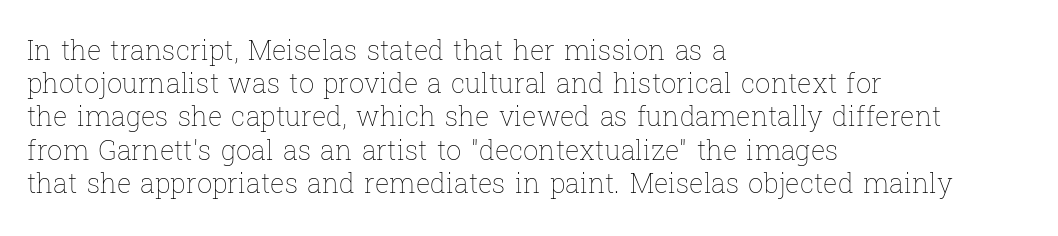
Q: Is the text bold? A: No.
Q: Is the text italic (slanted)? A: No, it is upright.
Q: Is the text underlined? A: No.
Q: How is the paragraph aligned? A: Left-aligned.
Q: Is the spacing between letters normal or unusually wide? A: Normal.
